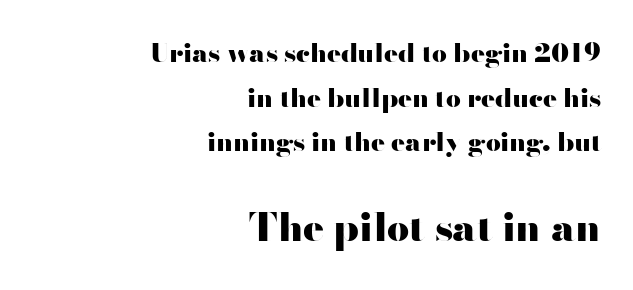
Q: Is the text bold? A: Yes.
Q: Is the text italic (slanted)? A: No, it is upright.
Q: Is the typeface a serif or a sans-serif typeface? A: Serif.
Q: Is the text underlined? A: No.
Q: How is the paragraph aligned? A: Right-aligned.
Q: Is the spacing between letters normal or unusually wide? A: Normal.
Q: Which block of text is set in a larger size, the first (top) or the second (bottom)? A: The second (bottom) one.
Q: Width (condensed, normal, or wide)? A: Wide.
Q: Stroke contrast? A: High.
Q: x-height? A: Small.
Q: Monospaced? A: No.
